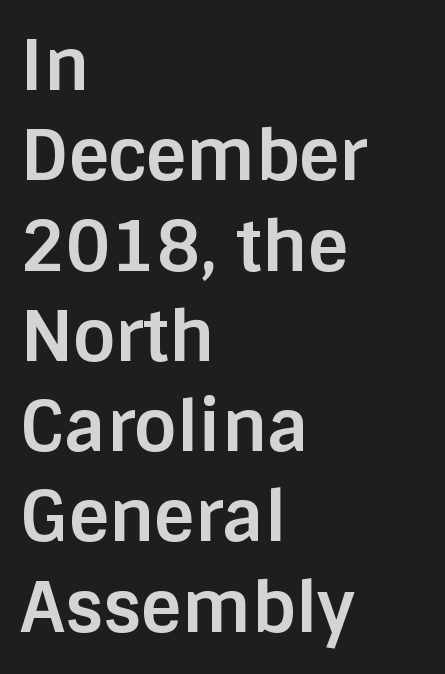
Q: Is the text bold? A: Yes.
Q: Is the text italic (slanted)? A: No, it is upright.
Q: Is the typeface a serif or a sans-serif typeface? A: Sans-serif.
Q: Is the text underlined? A: No.
Q: How is the paragraph aligned? A: Left-aligned.
Q: Is the spacing between letters normal or unusually wide? A: Normal.
Q: Is the spacing between lines tight, normal or loose? A: Normal.
Q: Width (condensed, normal, or wide)? A: Normal.
Q: Stroke contrast? A: Low.
Q: x-height? A: Large.
Q: Monospaced? A: No.
